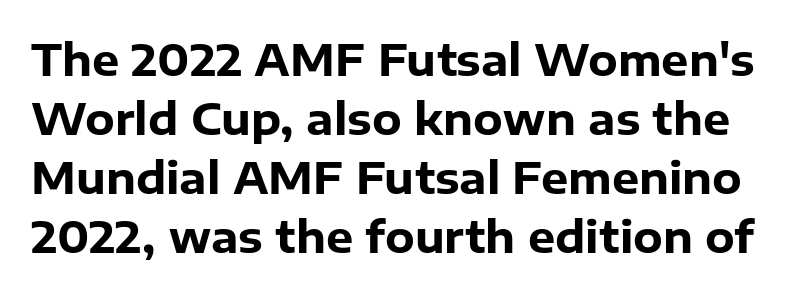
Q: Is the text bold? A: Yes.
Q: Is the text italic (slanted)? A: No, it is upright.
Q: Is the typeface a serif or a sans-serif typeface? A: Sans-serif.
Q: Is the text underlined? A: No.
Q: Is the spacing between letters normal or unusually wide? A: Normal.
Q: Is the spacing between lines tight, normal or loose? A: Normal.
Q: Width (condensed, normal, or wide)? A: Normal.
Q: Stroke contrast? A: Low.
Q: x-height? A: Medium.
Q: Monospaced? A: No.
